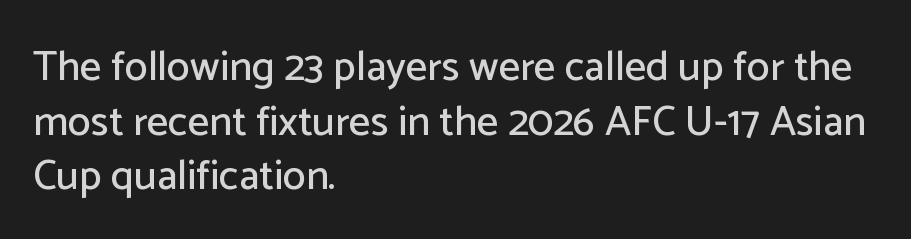
The words here are not underlined. Varying glyph widths throughout — classic text-font behaviour. Serifs: no, the terminals of the letterforms are clean. The lines sit at an ordinary, default distance from one another. Each line starts at the same left margin while the right side varies.
